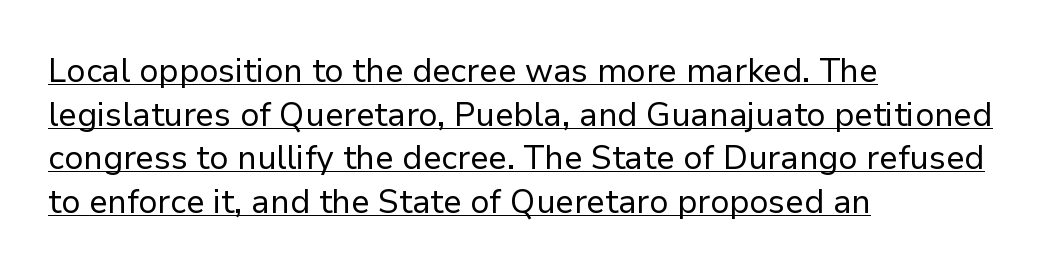
The image shows 33 px regular-weight sans-serif type, upright; set left-aligned, normal line spacing (1.32x), normal letter spacing, underlined; low stroke contrast and a medium x-height.
